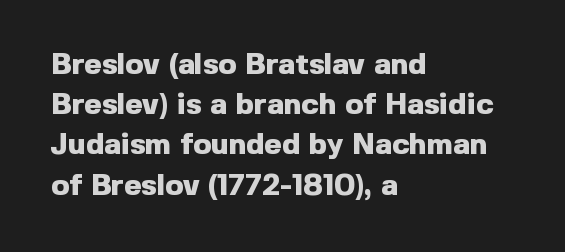
Q: Is the text bold? A: Yes.
Q: Is the text italic (slanted)? A: No, it is upright.
Q: Is the typeface a serif or a sans-serif typeface? A: Sans-serif.
Q: Is the text underlined? A: No.
Q: How is the paragraph aligned? A: Left-aligned.
Q: Is the spacing between letters normal or unusually wide? A: Normal.
Q: Is the spacing between lines tight, normal or loose? A: Normal.
Q: Width (condensed, normal, or wide)? A: Normal.
Q: x-height? A: Medium.
Q: Monospaced? A: No.
